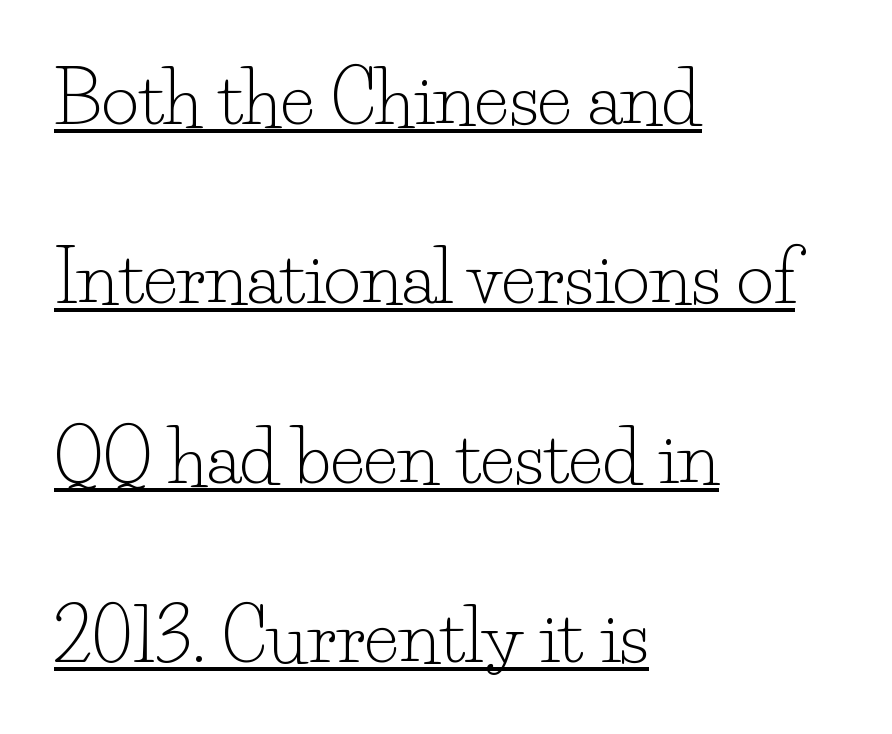
{"serif": "yes", "italic": "no", "bold": "no", "weight": "light", "width": "normal", "stroke_contrast": "low", "x_height": "small", "monospaced": "no", "underline": "yes", "align": "left", "line_spacing": "loose", "line_spacing_ratio": 2.49, "letter_spacing": "normal", "letter_spacing_em": 0.0, "glyph_px": 72}
